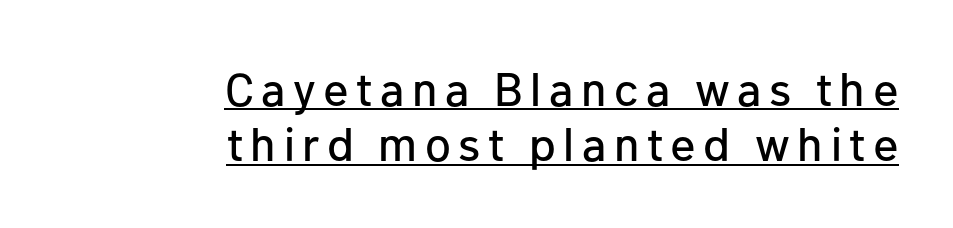
{"serif": "no", "italic": "no", "width": "normal", "stroke_contrast": "low", "x_height": "medium", "monospaced": "no", "underline": "yes", "align": "right", "line_spacing_ratio": 1.18, "glyph_px": 47}
